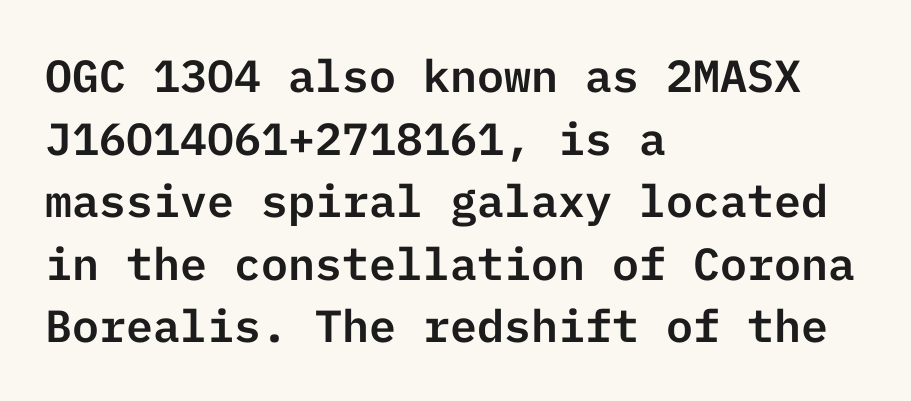
Q: Is the text italic (slanted)? A: No, it is upright.
Q: Is the typeface a serif or a sans-serif typeface? A: Sans-serif.
Q: Is the text underlined? A: No.
Q: How is the paragraph aligned? A: Left-aligned.
Q: Is the spacing between letters normal or unusually wide? A: Normal.
Q: Is the spacing between lines tight, normal or loose? A: Normal.
Q: Width (condensed, normal, or wide)? A: Normal.
Q: Stroke contrast? A: Low.
Q: x-height? A: Medium.
